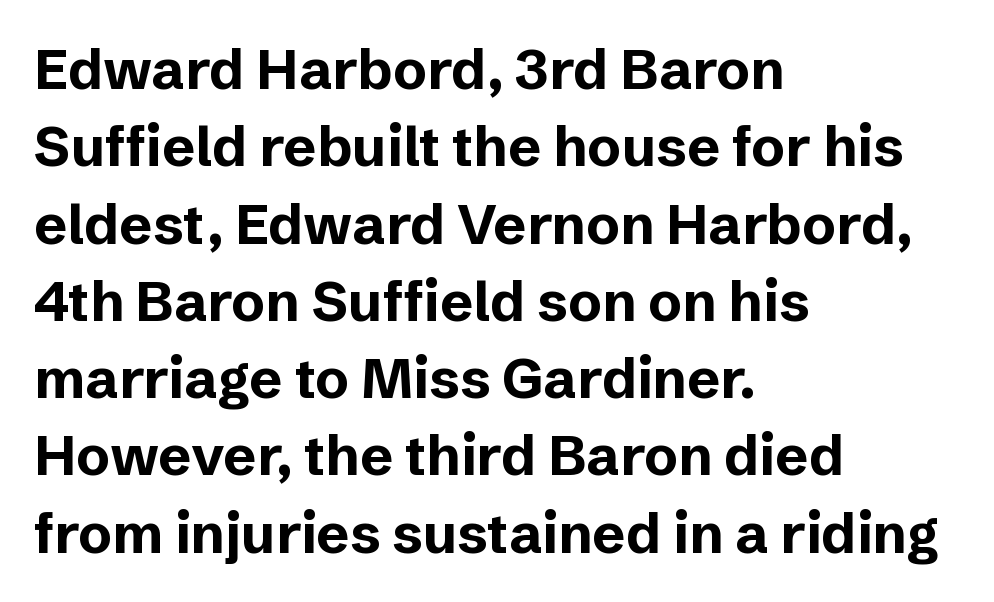
Q: Is the text bold? A: Yes.
Q: Is the text italic (slanted)? A: No, it is upright.
Q: Is the typeface a serif or a sans-serif typeface? A: Sans-serif.
Q: Is the text underlined? A: No.
Q: How is the paragraph aligned? A: Left-aligned.
Q: Is the spacing between letters normal or unusually wide? A: Normal.
Q: Is the spacing between lines tight, normal or loose? A: Normal.
Q: Width (condensed, normal, or wide)? A: Normal.
Q: Stroke contrast? A: Low.
Q: x-height? A: Medium.
Q: Monospaced? A: No.
